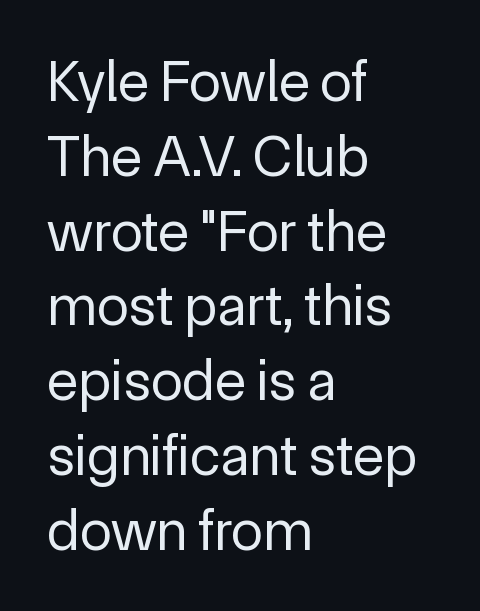
Q: Is the text bold? A: No.
Q: Is the text italic (slanted)? A: No, it is upright.
Q: Is the typeface a serif or a sans-serif typeface? A: Sans-serif.
Q: Is the text underlined? A: No.
Q: How is the paragraph aligned? A: Left-aligned.
Q: Is the spacing between letters normal or unusually wide? A: Normal.
Q: Is the spacing between lines tight, normal or loose? A: Normal.
Q: Width (condensed, normal, or wide)? A: Normal.
Q: x-height? A: Medium.
Q: Monospaced? A: No.
